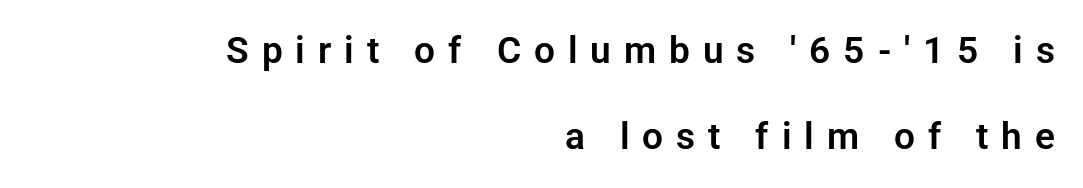
{"serif": "no", "italic": "no", "width": "normal", "stroke_contrast": "low", "x_height": "medium", "monospaced": "no", "underline": "no", "align": "right", "line_spacing": "loose", "line_spacing_ratio": 2.33, "letter_spacing": "wide", "letter_spacing_em": 0.35, "glyph_px": 37}
